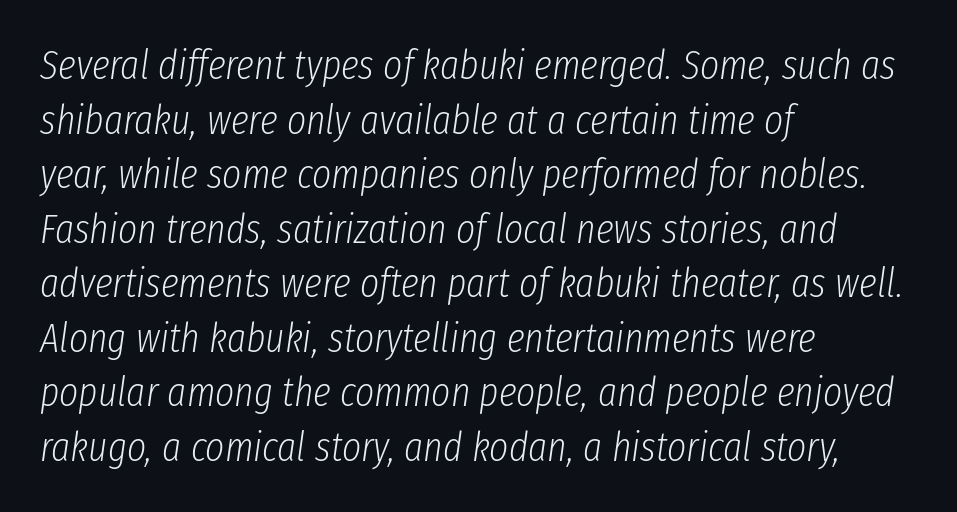
Varying glyph widths throughout — classic text-font behaviour. Notice how descenders clear the ascenders below comfortably — that's standard leading. The face used here has a pronounced slope to its letters. Glyph-to-glyph distance matches everyday printed text.
